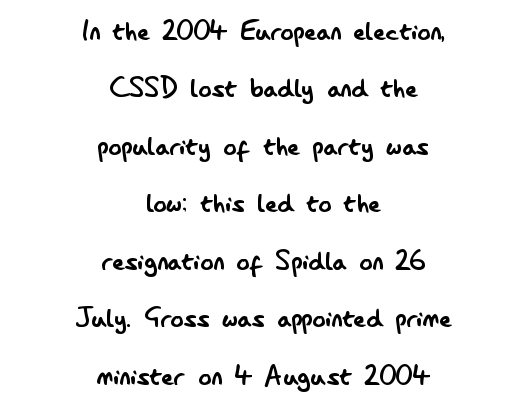
Tracking here is standard; glyphs follow each other at the usual distance. Posture: straight, roman, zero tilt. Unlike a traditional serif, this face leaves its strokes unadorned. The baseline area is clear. Stems here are at most as thick as an everyday book face.
